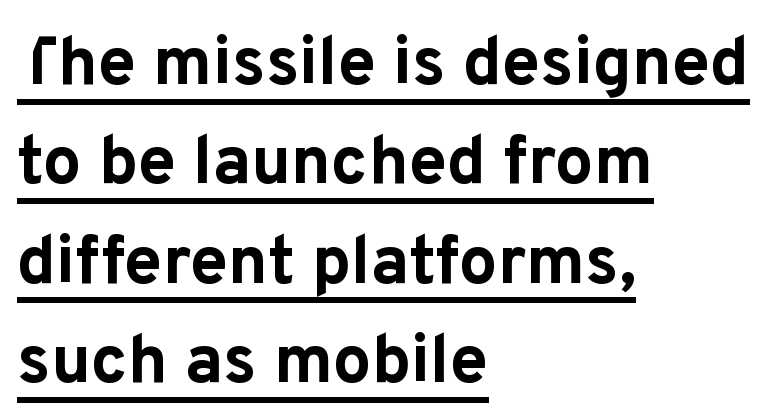
A continuous stroke trails under the words, as in a hyperlink. The rendering uses natural spacing where letterforms have individual widths. Each new line begins a customary step beneath the previous one. What weight is shown? A full bold with thick strokes. Serif or sans? Sans — the stroke terminals are bare. The compositor pushed each line to the left boundary.
